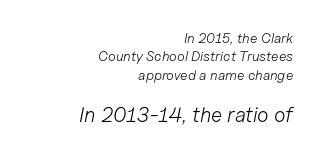
{"italic": "yes", "lean": "right", "slant_degrees": 11, "bold": "no", "underline": "no", "align": "right", "line_spacing": "normal", "line_spacing_ratio": 1.32, "letter_spacing": "normal", "letter_spacing_em": 0.0, "larger_block": "second", "size_ratio": 1.5, "glyph_px": 21}
